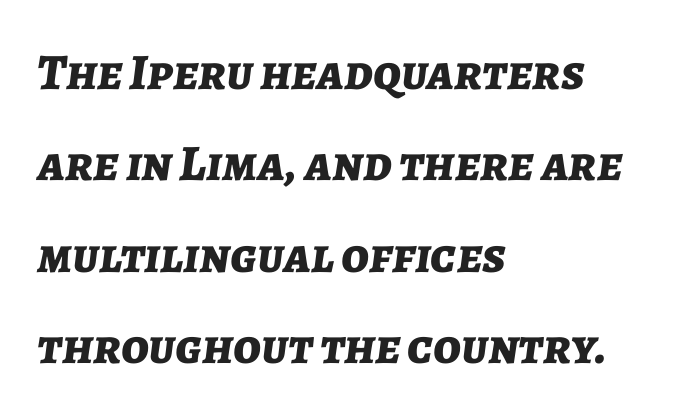
Unmarked baselines from the first word to the last. Heavy, bold letterforms. Observe the lean: these are italic letterforms. This sample has the flowing, uneven cadence of proportional lettering. Reading down the block, your eye returns to a fixed left position each line.
